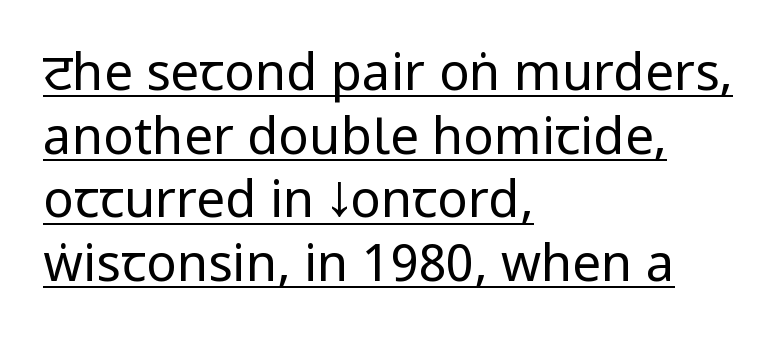
{"serif": "no", "italic": "no", "bold": "no", "weight": "regular", "width": "condensed", "stroke_contrast": "low", "x_height": "large", "monospaced": "no", "underline": "yes", "align": "left", "line_spacing": "normal", "line_spacing_ratio": 1.25, "letter_spacing": "normal", "letter_spacing_em": 0.0, "glyph_px": 51}
